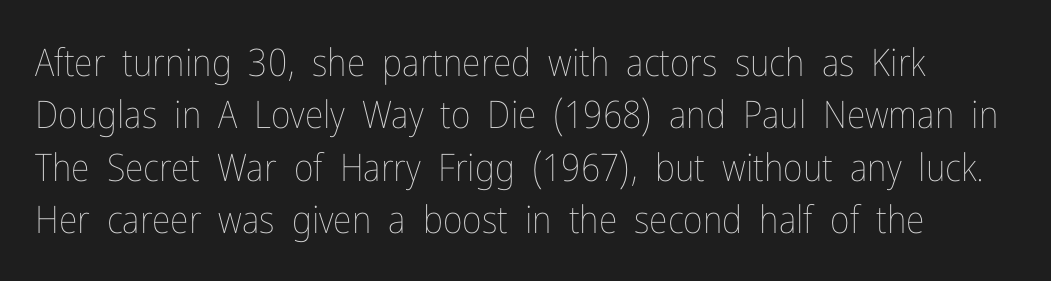
{"italic": "no", "bold": "no", "weight": "thin", "width": "condensed", "stroke_contrast": "low", "x_height": "medium", "monospaced": "no", "underline": "no", "line_spacing": "normal", "line_spacing_ratio": 1.38, "letter_spacing": "normal", "letter_spacing_em": 0.0, "glyph_px": 38}
